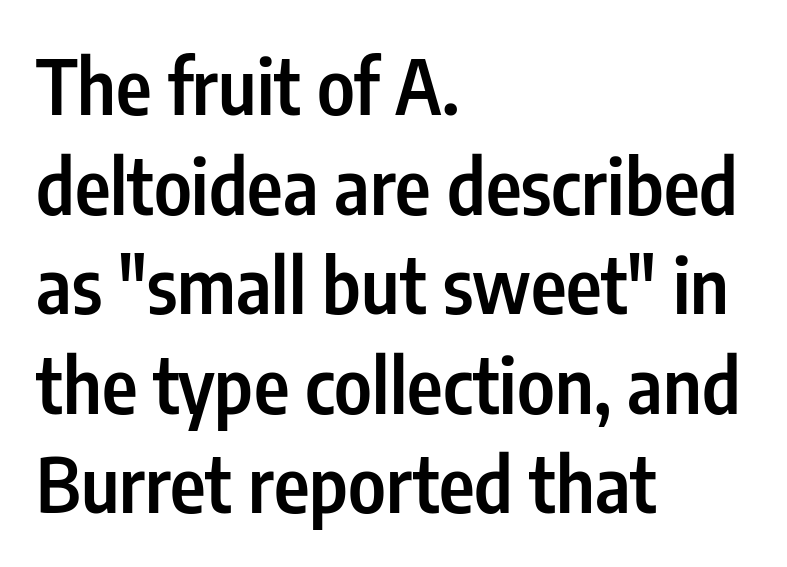
Q: Is the text bold? A: Semi-bold.
Q: Is the text italic (slanted)? A: No, it is upright.
Q: Is the typeface a serif or a sans-serif typeface? A: Sans-serif.
Q: Is the text underlined? A: No.
Q: How is the paragraph aligned? A: Left-aligned.
Q: Is the spacing between letters normal or unusually wide? A: Normal.
Q: Is the spacing between lines tight, normal or loose? A: Normal.
Q: Width (condensed, normal, or wide)? A: Condensed.
Q: Stroke contrast? A: Low.
Q: x-height? A: Medium.
Q: Monospaced? A: No.
